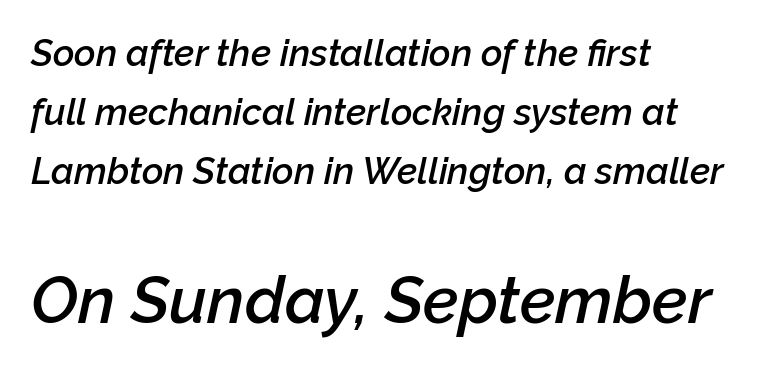
{"italic": "yes", "lean": "right", "slant_degrees": 12, "bold": "semi", "weight": "semibold", "width": "normal", "stroke_contrast": "low", "x_height": "medium", "monospaced": "no", "underline": "no", "align": "left", "line_spacing": "normal", "line_spacing_ratio": 1.6, "letter_spacing": "normal", "letter_spacing_em": 0.0, "larger_block": "second", "size_ratio": 1.76, "glyph_px": 65}
